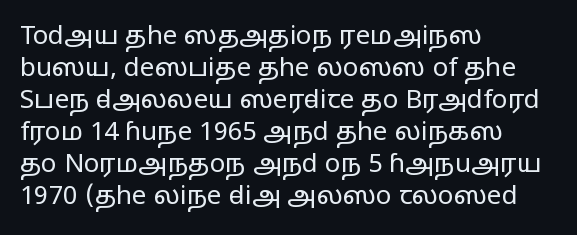
Q: Is the text bold? A: No.
Q: Is the text italic (slanted)? A: No, it is upright.
Q: Is the text underlined? A: No.
Q: How is the paragraph aligned? A: Left-aligned.
Q: Is the spacing between letters normal or unusually wide? A: Normal.
